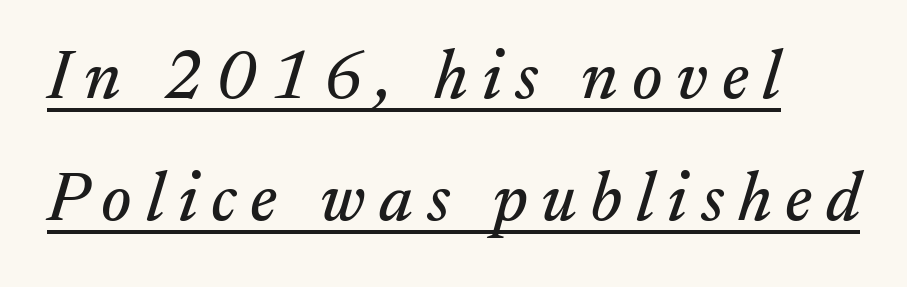
{"serif": "yes", "italic": "yes", "lean": "right", "slant_degrees": 17, "width": "normal", "stroke_contrast": "medium", "x_height": "small", "monospaced": "no", "underline": "yes", "line_spacing_ratio": 1.77, "letter_spacing": "wide", "letter_spacing_em": 0.2, "glyph_px": 69}
